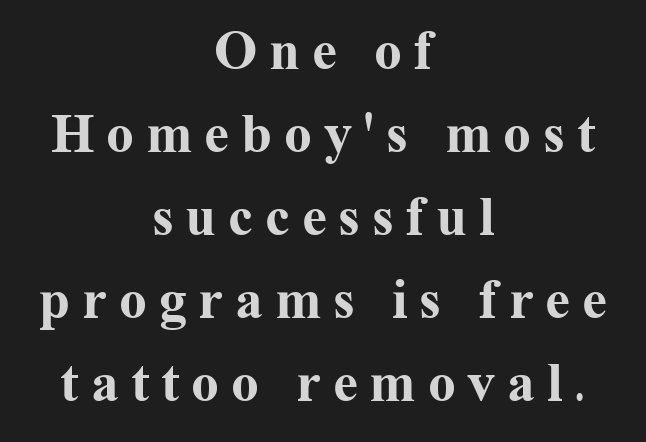
{"serif": "yes", "italic": "no", "bold": "yes", "weight": "bold", "width": "normal", "stroke_contrast": "medium", "x_height": "medium", "monospaced": "no", "underline": "no", "align": "center", "line_spacing": "normal", "line_spacing_ratio": 1.48, "letter_spacing": "wide", "letter_spacing_em": 0.21, "glyph_px": 56}
